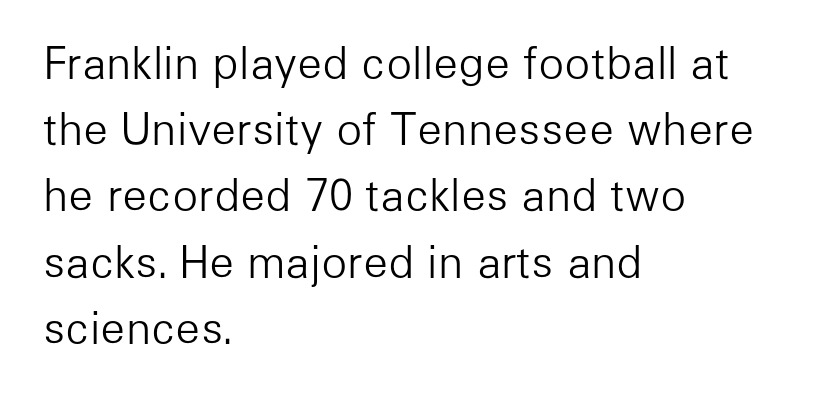
Q: Is the text bold? A: No.
Q: Is the text italic (slanted)? A: No, it is upright.
Q: Is the typeface a serif or a sans-serif typeface? A: Sans-serif.
Q: Is the text underlined? A: No.
Q: How is the paragraph aligned? A: Left-aligned.
Q: Is the spacing between letters normal or unusually wide? A: Normal.
Q: Is the spacing between lines tight, normal or loose? A: Normal.
Q: Width (condensed, normal, or wide)? A: Normal.
Q: Stroke contrast? A: Low.
Q: x-height? A: Medium.
Q: Monospaced? A: No.
